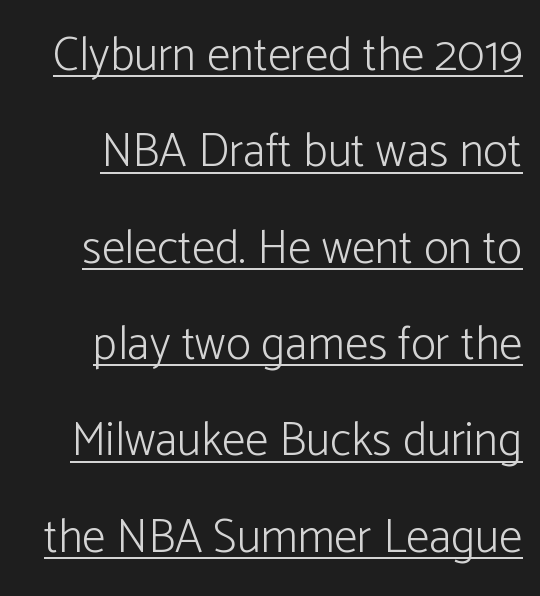
{"serif": "no", "italic": "no", "bold": "no", "weight": "light", "width": "normal", "stroke_contrast": "low", "x_height": "medium", "monospaced": "no", "underline": "yes", "line_spacing": "loose", "line_spacing_ratio": 2.05, "letter_spacing": "normal", "letter_spacing_em": 0.0, "glyph_px": 47}
